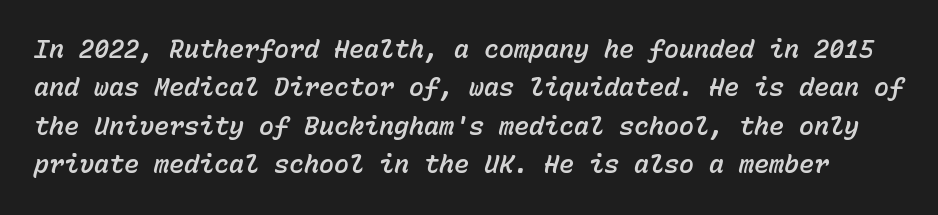
{"italic": "yes", "lean": "right", "slant_degrees": 15, "underline": "no", "line_spacing": "normal", "line_spacing_ratio": 1.54, "letter_spacing": "normal", "letter_spacing_em": 0.0, "glyph_px": 25}
